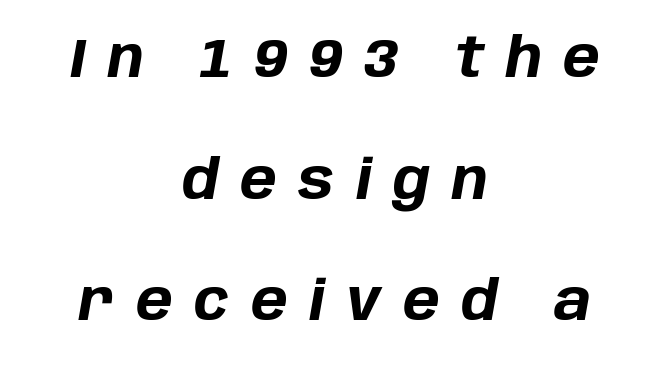
Tall strokes in this sample are angled rather than plumb. Students, note that the glyphs here are deliberately spaced far apart. As a designer I'd log this as weight 700, bold. Each new line begins a long way beneath the previous one. Horizontally, the lines are justified to the midpoint only. Each letter keeps its own natural width here, so spacing adapts to shape.
